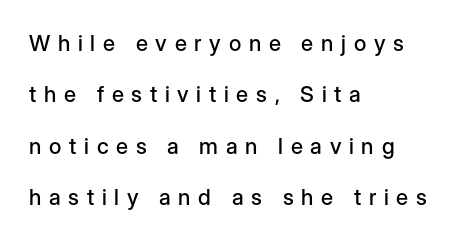
This sample trades compactness for vertical openness between lines. Nobody drew a line under any word here. Ordinary non-slanted type is in use. Tracking value appears strongly positive — letters spread wide. Short and long lines alike share a common starting point at left.
